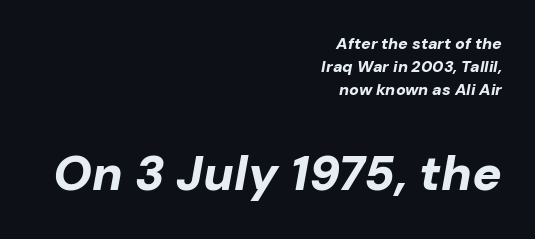
The image shows 49 px bold type, italic (leaning right); set right-aligned, normal line spacing (1.43x), normal letter spacing, not underlined; the second (bottom) block is 3.06x larger; low stroke contrast and a medium x-height.
